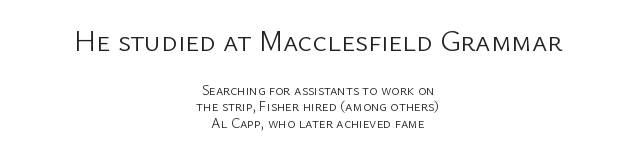
The face used here is proportionally spaced, like ordinary book or web type. Check under the words: just untouched page. This layout puts the oversized block above and the modest block below. Words appear dense and cohesive because spacing is normal.
